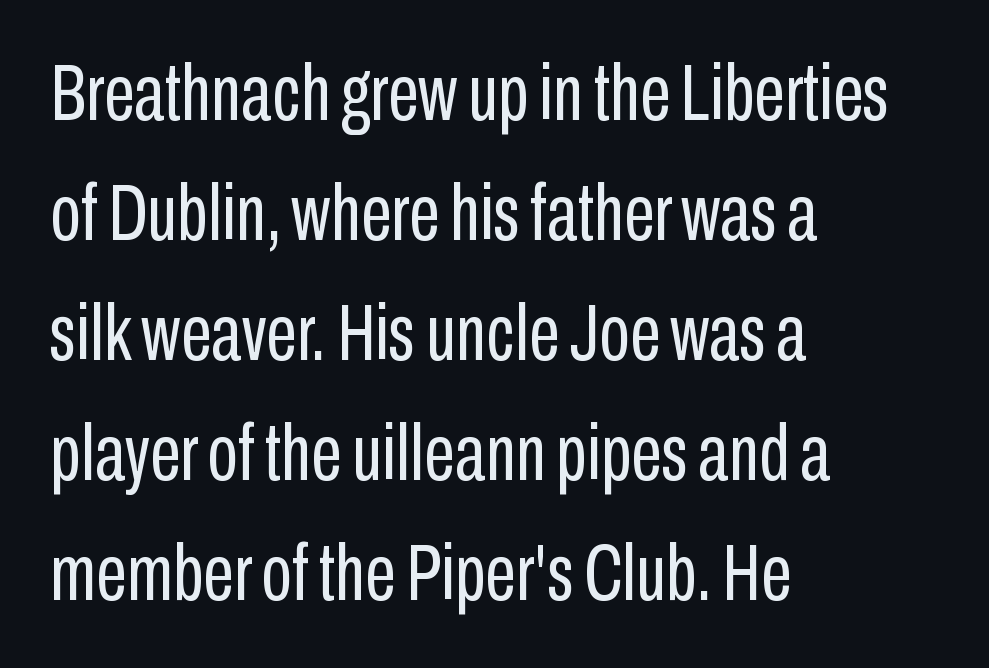
If you drew a line through each stem, it would be perfectly vertical. Grotesque or geometric, the face here clearly has no serifs. Note the varied advance widths — an 'i' is clearly narrower than an 'm'. The horizontal fit of the characters is conventional and even.
